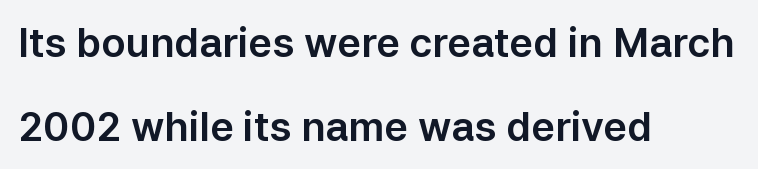
The image shows 40 px sans-serif type, upright; set left-aligned, loose line spacing (2.1x), normal letter spacing, not underlined; low stroke contrast and a medium x-height.
